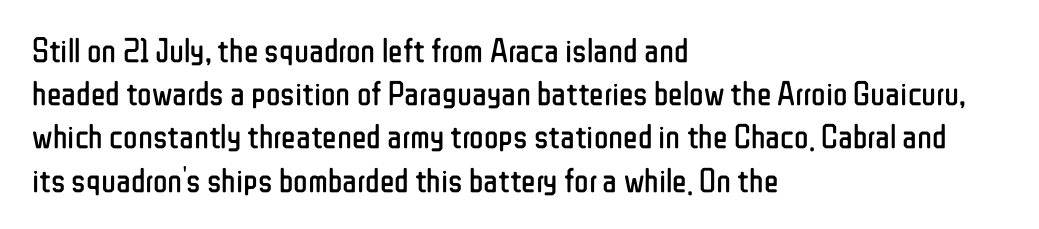
{"serif": "no", "italic": "no", "bold": "no", "weight": "regular", "width": "condensed", "stroke_contrast": "low", "x_height": "medium", "monospaced": "no", "underline": "no", "align": "left", "line_spacing": "normal", "line_spacing_ratio": 1.27, "letter_spacing": "normal", "letter_spacing_em": 0.0, "glyph_px": 34}
